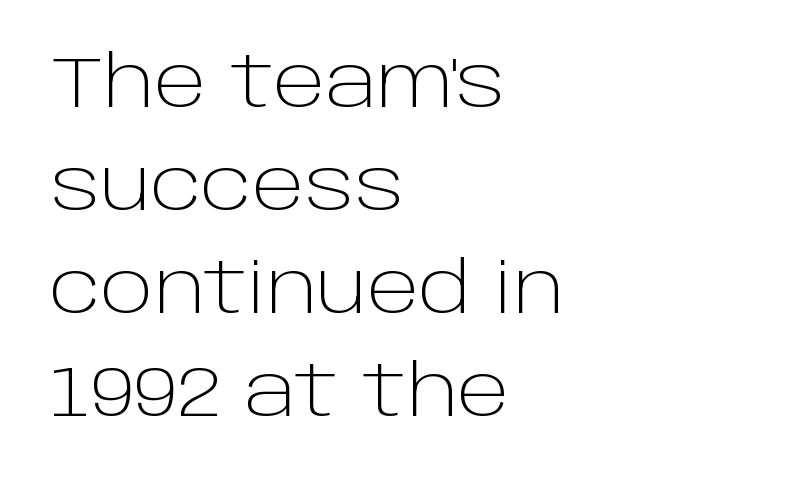
The image shows 71 px light sans-serif type, upright; set left-aligned, normal line spacing (1.45x), normal letter spacing, not underlined; low stroke contrast and a large x-height.
